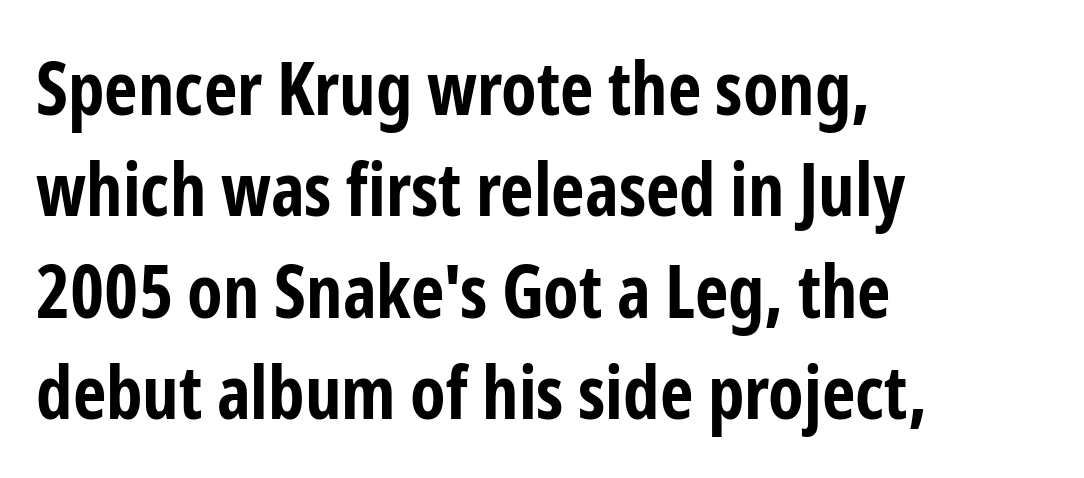
Q: Is the text bold? A: Yes.
Q: Is the text italic (slanted)? A: No, it is upright.
Q: Is the typeface a serif or a sans-serif typeface? A: Sans-serif.
Q: Is the text underlined? A: No.
Q: How is the paragraph aligned? A: Left-aligned.
Q: Is the spacing between letters normal or unusually wide? A: Normal.
Q: Is the spacing between lines tight, normal or loose? A: Normal.
Q: Width (condensed, normal, or wide)? A: Condensed.
Q: Stroke contrast? A: Low.
Q: x-height? A: Medium.
Q: Monospaced? A: No.
